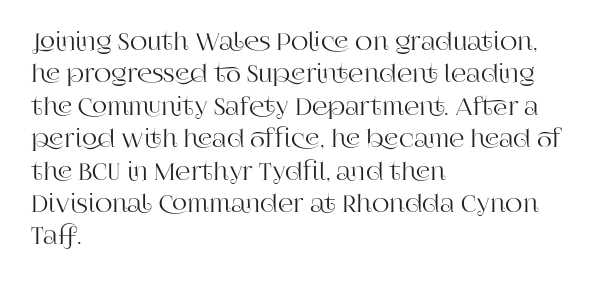
Glyph-to-glyph distance matches everyday printed text. Teacher's note: observe the even left margin — that is flush-left alignment. Type without underlining. This sample keeps an unexceptional amount of space between lines. This is roman type, the default non-slanted kind.
